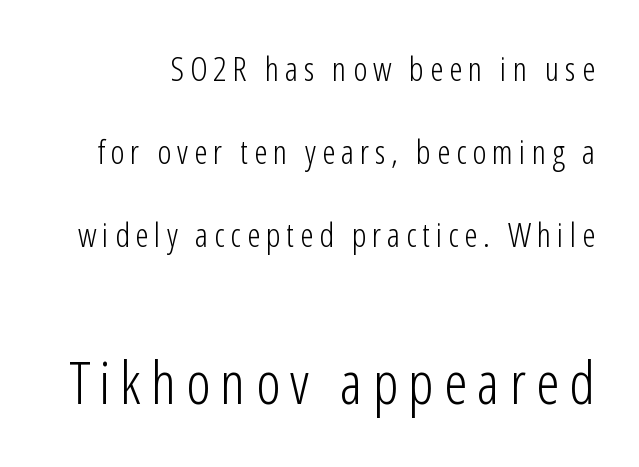
{"serif": "no", "italic": "no", "bold": "no", "weight": "light", "width": "condensed", "stroke_contrast": "low", "x_height": "medium", "monospaced": "no", "underline": "no", "line_spacing": "loose", "line_spacing_ratio": 2.44, "larger_block": "second", "size_ratio": 1.74, "glyph_px": 59}
